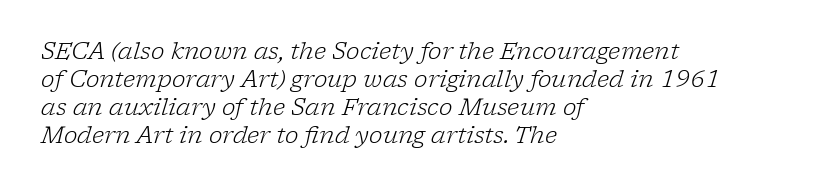
The image shows 23 px text type, italic (leaning right); set left-aligned, line spacing 1.22x, normal letter spacing, not underlined.
